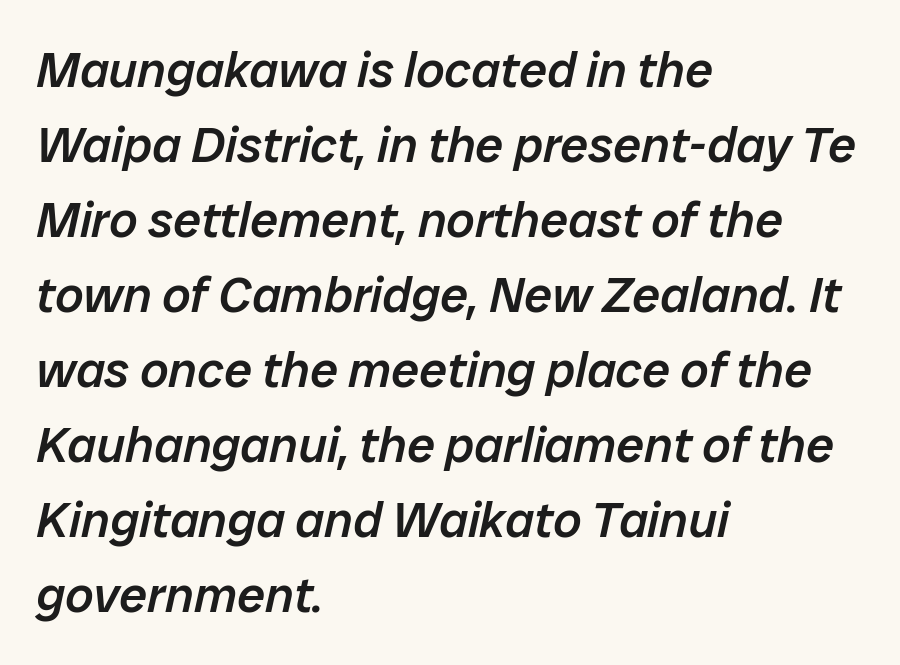
The image shows 50 px semibold type, italic (leaning right); set left-aligned, normal line spacing (1.5x), normal letter spacing, not underlined; low stroke contrast and a medium x-height.
